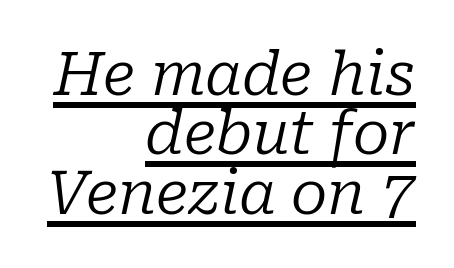
Designer's note — italics engaged. On a weight scale, this lands at 450 or below. Does the leading feel generous? Not at all — it's pinched. Every row of glyphs terminates at an identical x-position on the right. The passage shown is typed in a proportional face where columns would drift.
